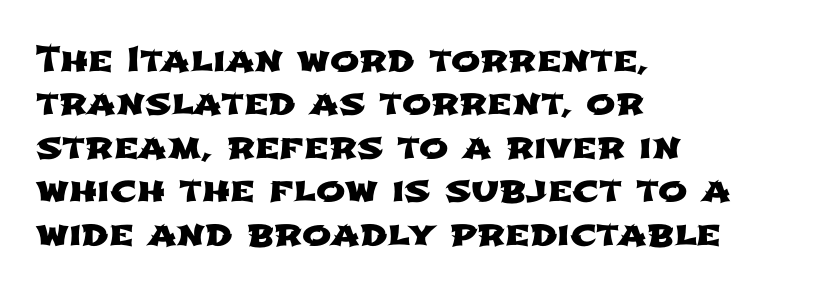
The image shows 35 px wide sans-serif type; set left-aligned, line spacing 1.24x, normal letter spacing, not underlined; low stroke contrast and a medium x-height.
